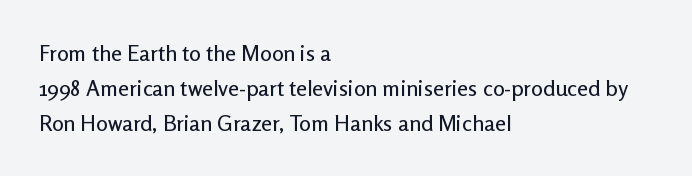
The image shows 22 px text type, upright; set left-aligned, normal line spacing (1.58x), normal letter spacing, not underlined.
